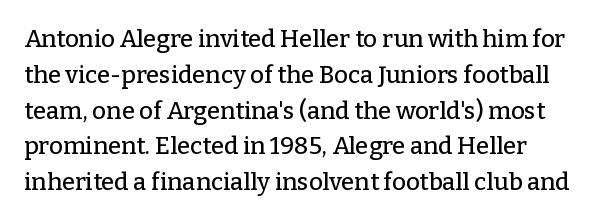
Q: Is the text italic (slanted)? A: No, it is upright.
Q: Is the text underlined? A: No.
Q: How is the paragraph aligned? A: Left-aligned.
Q: Is the spacing between letters normal or unusually wide? A: Normal.
Q: Is the spacing between lines tight, normal or loose? A: Normal.
